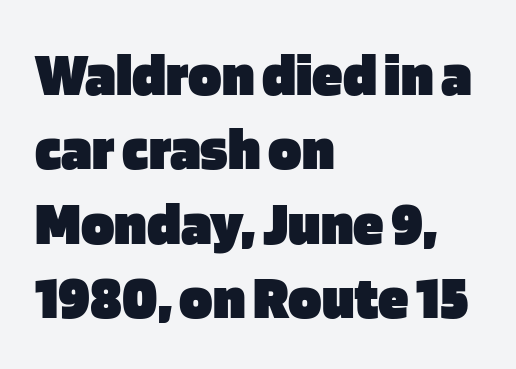
The rendering uses natural spacing where letterforms have individual widths. The type family on display is of the sans-serif kind. Do the letters lean? They stand straight. The typesetter chose a ragged-right arrangement here. Tracking here is standard; glyphs follow each other at the usual distance.
